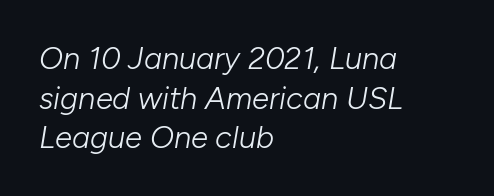
Varying glyph widths throughout — classic text-font behaviour. Alignment: flush left. No extra tracking has been applied to these lines. The space beneath each line is pristine and unruled. Quick note: italic. On a weight scale, this lands at 450 or below.
